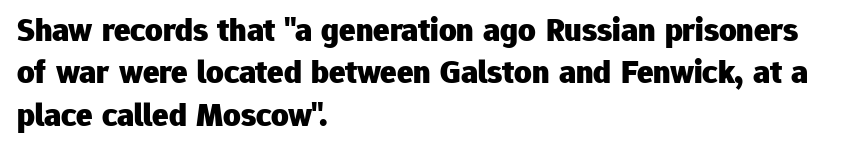
{"serif": "no", "italic": "no", "bold": "yes", "weight": "heavy", "width": "normal", "stroke_contrast": "low", "x_height": "medium", "monospaced": "no", "underline": "no", "align": "left", "line_spacing": "normal", "line_spacing_ratio": 1.25, "letter_spacing": "normal", "letter_spacing_em": 0.0, "glyph_px": 34}
